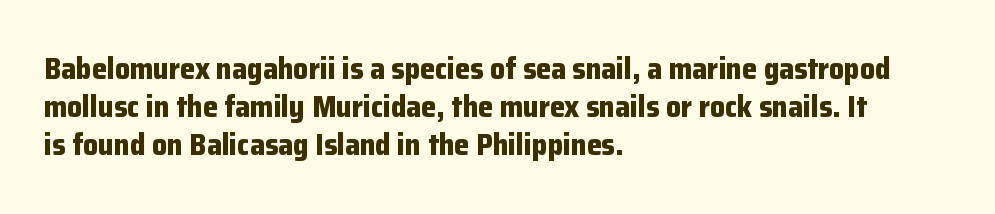
Does the leading feel generous? No, just average. Horizontal alignment here is leftward, the default for most running prose. The passage shown is emphatically bold. Default kerning and tracking; the words read as compact shapes. Style check: upright.
